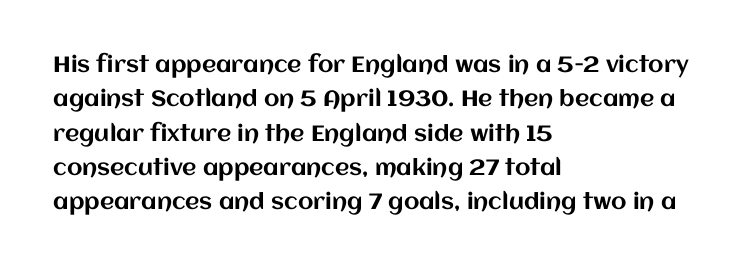
{"italic": "no", "underline": "no", "align": "left", "line_spacing": "normal", "line_spacing_ratio": 1.56, "letter_spacing": "normal", "letter_spacing_em": 0.0, "glyph_px": 22}
